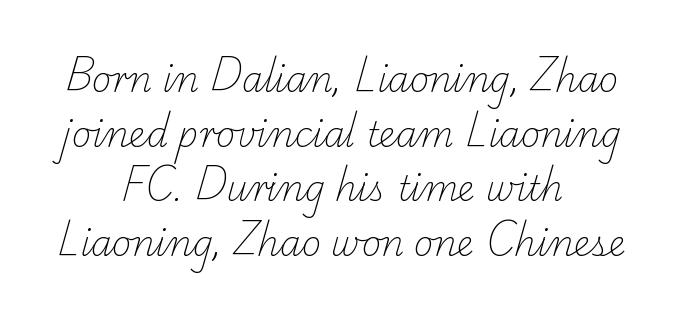
Q: Is the text bold? A: No.
Q: Is the typeface a serif or a sans-serif typeface? A: Serif.
Q: Is the text underlined? A: No.
Q: How is the paragraph aligned? A: Centered.
Q: Is the spacing between letters normal or unusually wide? A: Normal.
Q: Is the spacing between lines tight, normal or loose? A: Normal.
Q: Width (condensed, normal, or wide)? A: Normal.
Q: Stroke contrast? A: Low.
Q: x-height? A: Small.
Q: Monospaced? A: No.
